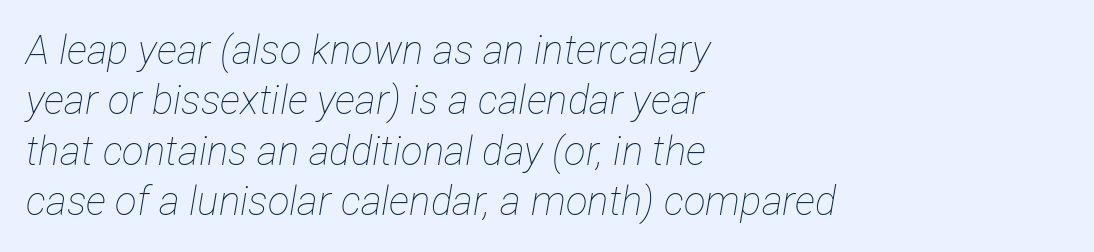
The image shows 40 px thin, condensed type, italic (leaning right); set left-aligned, normal line spacing (1.26x), normal letter spacing, not underlined; low stroke contrast and a medium x-height.
